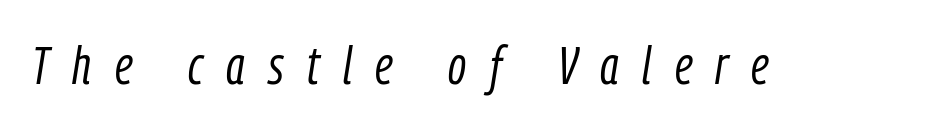
Q: Is the text bold? A: No.
Q: Is the text italic (slanted)? A: Yes, it leans right by about 9 degrees.
Q: Is the text underlined? A: No.
Q: Is the spacing between letters normal or unusually wide? A: Unusually wide.
Q: Width (condensed, normal, or wide)? A: Condensed.
Q: Stroke contrast? A: Low.
Q: x-height? A: Medium.
Q: Monospaced? A: No.
